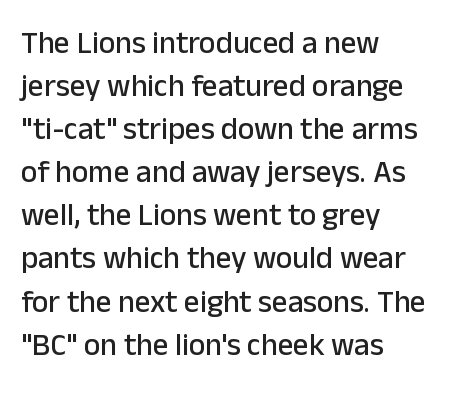
The image shows 31 px sans-serif type, upright; set left-aligned, normal line spacing (1.39x), normal letter spacing, not underlined; low stroke contrast and a medium x-height.
